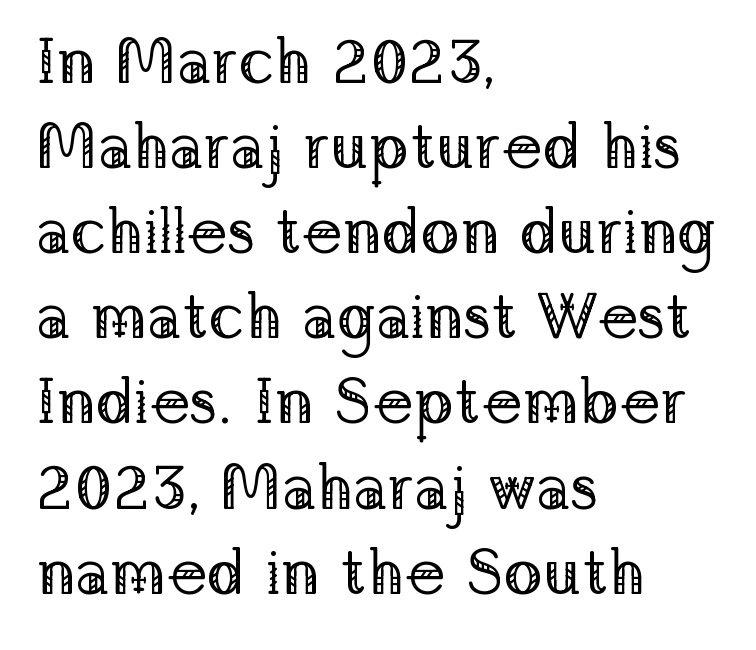
Classification — serif. Here the designer chose a conventional face with non-uniform glyph widths. Every row of glyphs begins at an identical x-position on the left. The designer left line spacing at the default. Check the space under the baseline: it is left empty.
